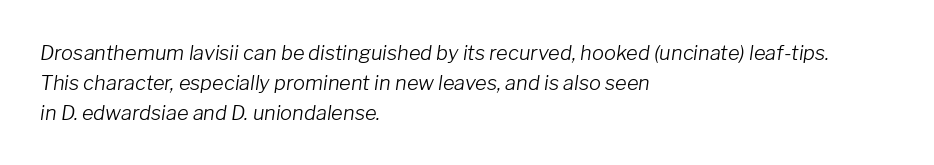
The image shows 20 px text type, italic (leaning right); set left-aligned, normal line spacing (1.49x), normal letter spacing, not underlined.
